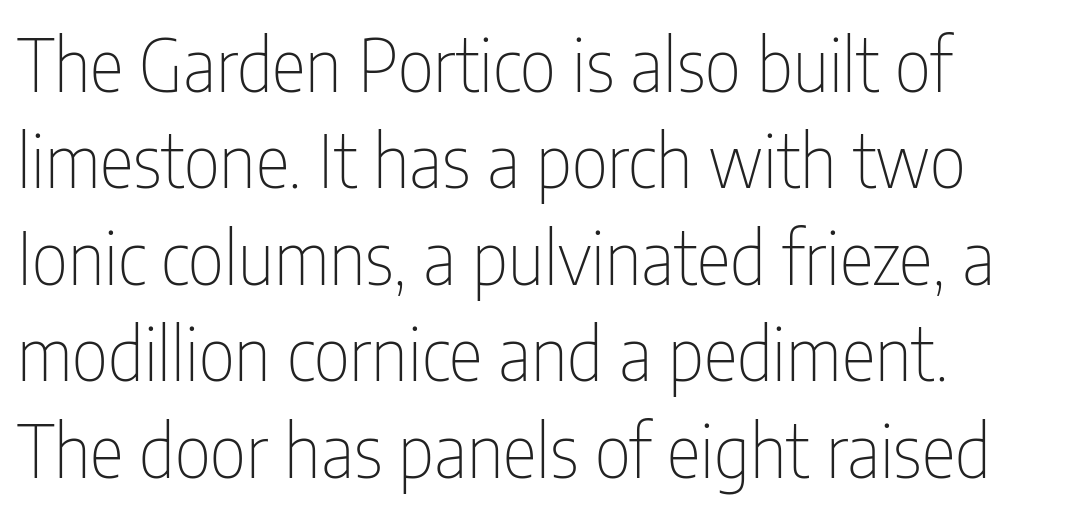
Q: Is the text bold? A: No.
Q: Is the text italic (slanted)? A: No, it is upright.
Q: Is the typeface a serif or a sans-serif typeface? A: Sans-serif.
Q: Is the text underlined? A: No.
Q: How is the paragraph aligned? A: Left-aligned.
Q: Is the spacing between letters normal or unusually wide? A: Normal.
Q: Is the spacing between lines tight, normal or loose? A: Normal.
Q: Width (condensed, normal, or wide)? A: Condensed.
Q: Stroke contrast? A: Low.
Q: x-height? A: Medium.
Q: Monospaced? A: No.
